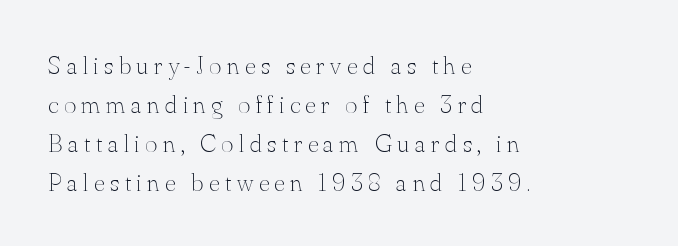
The image shows 26 px text type, upright; set left-aligned, normal line spacing (1.5x), unusually wide letter spacing (+0.22 em), not underlined.
